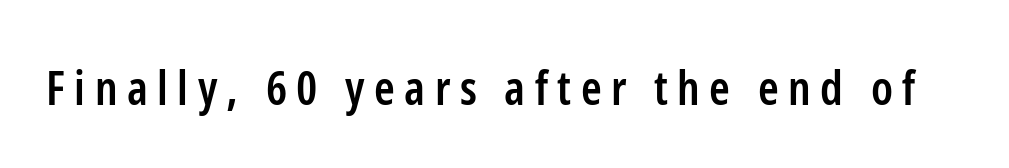
What stands out about the letter spacing? Its width — letters are far apart. The axis of the letterforms is exactly vertical. The strip under each line holds only bare page. Is this a fixed-width face? No — the glyphs have proportional, varying widths. In terms of weight, the rendering is demibold, just under bold. Unlike a traditional serif, this face leaves its strokes unadorned.
